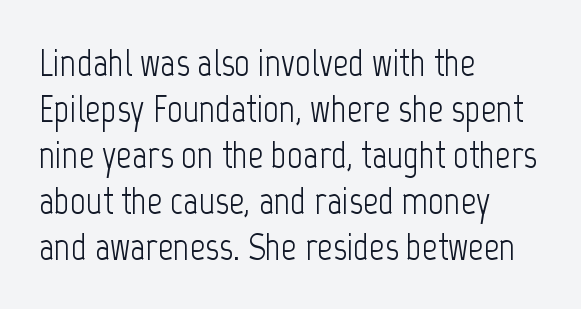
Q: Is the text bold? A: No.
Q: Is the text italic (slanted)? A: No, it is upright.
Q: Is the typeface a serif or a sans-serif typeface? A: Sans-serif.
Q: Is the text underlined? A: No.
Q: How is the paragraph aligned? A: Left-aligned.
Q: Is the spacing between letters normal or unusually wide? A: Normal.
Q: Width (condensed, normal, or wide)? A: Condensed.
Q: Stroke contrast? A: Low.
Q: x-height? A: Medium.
Q: Monospaced? A: No.
